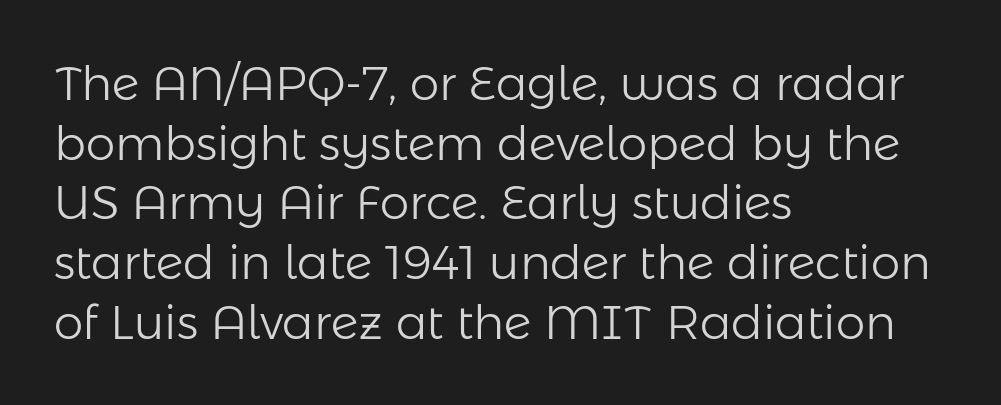
A typesetter would call this leading conventional body-copy spacing. In CSS terms this would be text-align: left. Only glyphs here, with clear space below each row. The tracking reads as untouched default to a designer's eye. The face used here is proportionally spaced, like ordinary book or web type.
